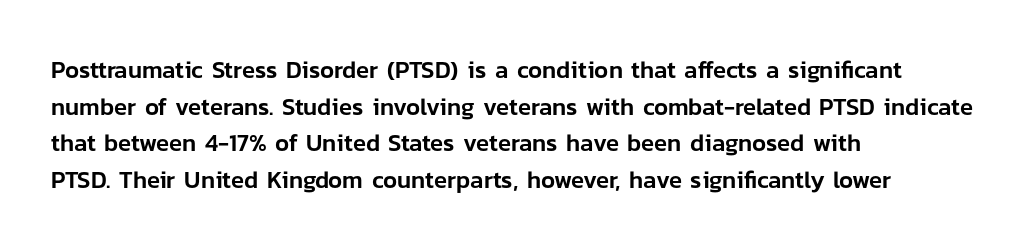
The image shows 24 px text type, upright; set left-aligned, normal line spacing (1.53x), normal letter spacing, not underlined.
